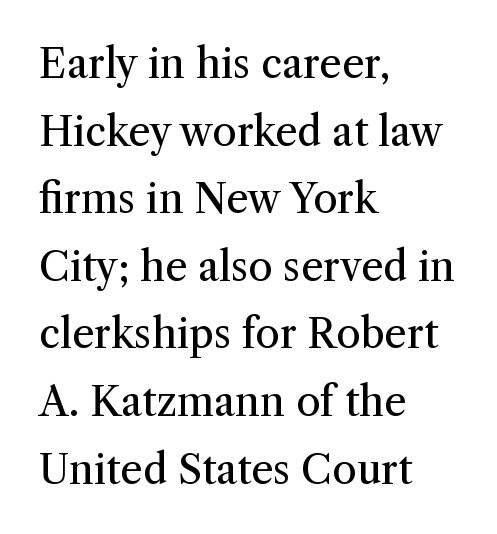
The image shows 40 px regular-weight serif type, upright; set left-aligned, normal line spacing (1.69x), normal letter spacing, not underlined; medium stroke contrast and a medium x-height.
